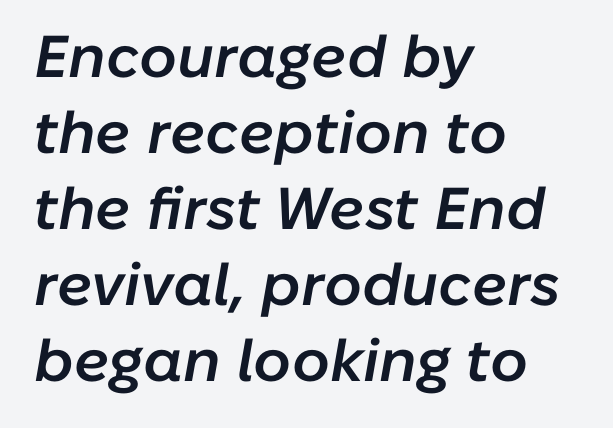
The typography opts for an oblique posture over an upright one. Short and long lines alike share a common starting point at left. There is no visible air inserted between adjacent glyphs. The area under the type is left untouched.
